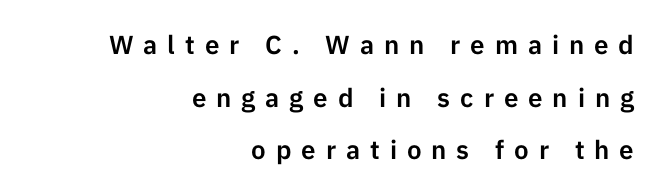
Honestly, there is no underline to notice here at all. Posture: vertical. Display-style spreading of the glyphs; the letterfit is very open. Visually the block forms a straight wall on the right and a jagged coastline on the left. Each new line begins a long way beneath the previous one.
